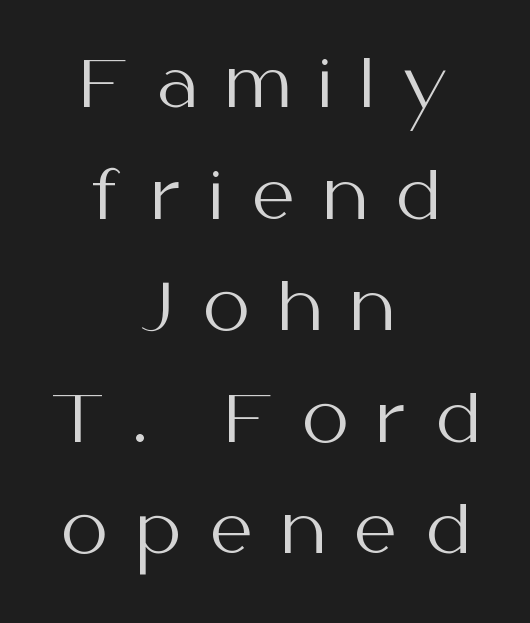
Q: Is the text bold? A: No.
Q: Is the text italic (slanted)? A: No, it is upright.
Q: Is the typeface a serif or a sans-serif typeface? A: Sans-serif.
Q: Is the text underlined? A: No.
Q: How is the paragraph aligned? A: Centered.
Q: Is the spacing between letters normal or unusually wide? A: Unusually wide.
Q: Is the spacing between lines tight, normal or loose? A: Normal.
Q: Width (condensed, normal, or wide)? A: Normal.
Q: Stroke contrast? A: Medium.
Q: x-height? A: Medium.
Q: Monospaced? A: No.
